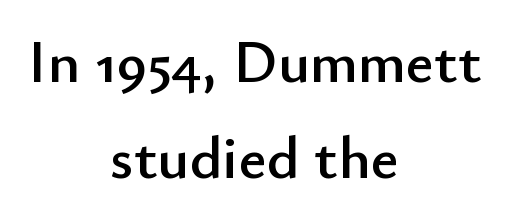
Q: Is the text italic (slanted)? A: No, it is upright.
Q: Is the typeface a serif or a sans-serif typeface? A: Sans-serif.
Q: Is the text underlined? A: No.
Q: How is the paragraph aligned? A: Centered.
Q: Is the spacing between letters normal or unusually wide? A: Normal.
Q: Is the spacing between lines tight, normal or loose? A: Normal.
Q: Width (condensed, normal, or wide)? A: Normal.
Q: Stroke contrast? A: Low.
Q: x-height? A: Small.
Q: Monospaced? A: No.
